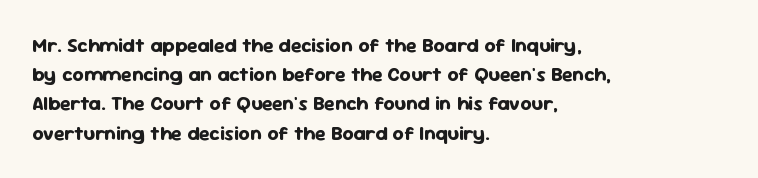
The glyphs are unaccompanied by any horizontal stroke below them. Line spacing here is normal. It's the straight-up-and-down kind of type. A dark, heavy texture on the line: the type is bold. The text block is weighted toward the left margin, trailing off unevenly rightward. Characters follow at the spacing the type designer built in.
